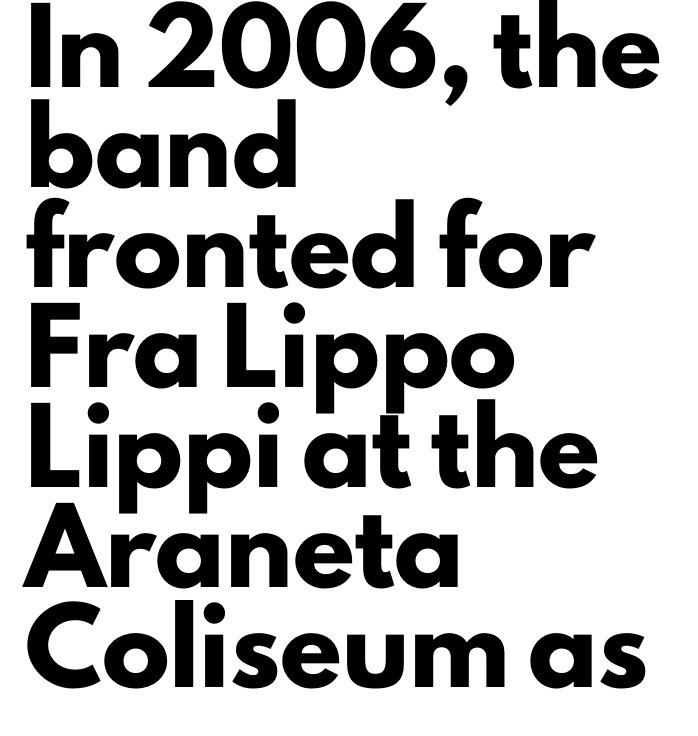
Strong, thick strokes mark this as bold type. One-word summary of the alignment: left. Horizontal bands of white between lines are of average thickness. The typography opts for an upright posture over an oblique one.
